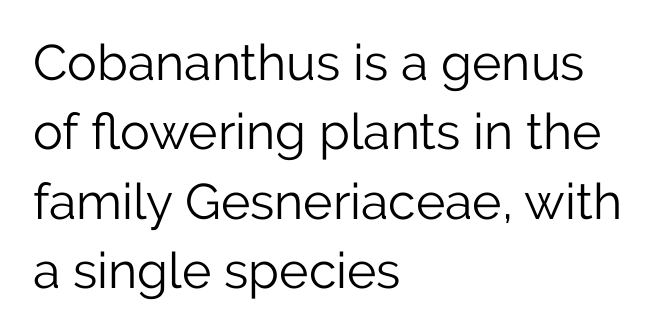
{"serif": "no", "italic": "no", "bold": "no", "weight": "light", "width": "normal", "stroke_contrast": "low", "x_height": "medium", "monospaced": "no", "underline": "no", "align": "left", "line_spacing": "normal", "line_spacing_ratio": 1.39, "letter_spacing": "normal", "letter_spacing_em": 0.0, "glyph_px": 50}
